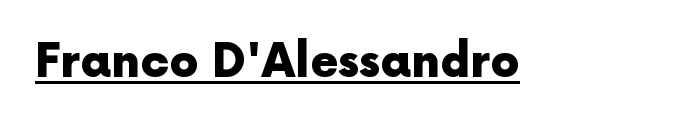
Italic: no, the glyphs are upright roman. The typesetting leans heavy: a genuine bold. No feet cap the strokes, marking this as sans-serif type. The rendering uses natural spacing where letterforms have individual widths. The tracking reads as untouched default to a designer's eye.
